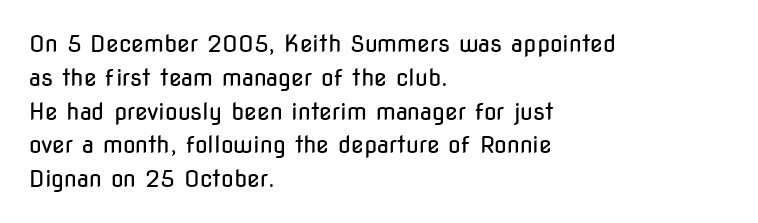
Just letters on the line, the space beneath them empty. Evenly set lines give the paragraph a standard silhouette. Heft: none added — not bold. Notice how the passage keeps a crisp vertical edge on the left only. No extra tracking has been applied to these lines. A roman cut, with each character standing at attention.
